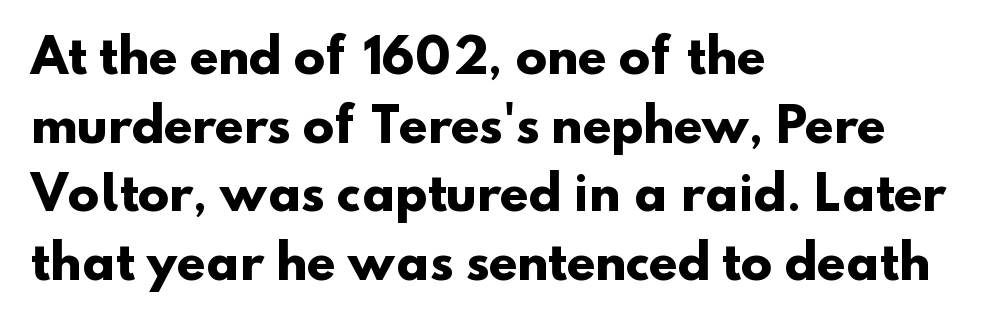
Every row of glyphs begins at an identical x-position on the left. This is heavy type, rendered in bold. Characters follow at the spacing the type designer built in. A typesetter would call this proportional, since set widths differ per character.
